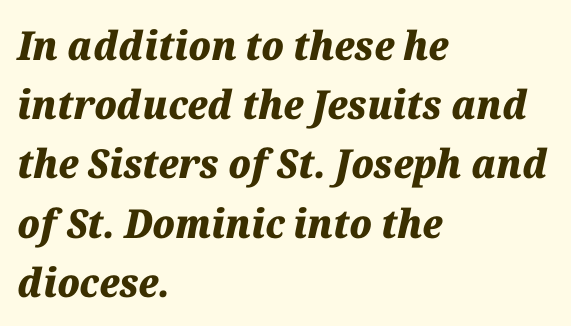
Short and long lines alike share a common starting point at left. It's the slanting kind of type. The typesetting leans heavy: a genuine bold. These lines are rendered in a variable-pitch font. These lines sit exactly where default settings would place them.
